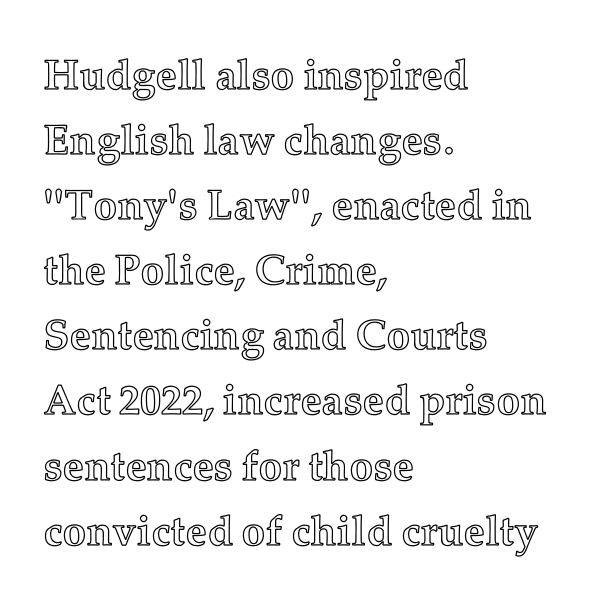
Q: Is the text italic (slanted)? A: No, it is upright.
Q: Is the text underlined? A: No.
Q: How is the paragraph aligned? A: Left-aligned.
Q: Is the spacing between letters normal or unusually wide? A: Normal.
Q: Is the spacing between lines tight, normal or loose? A: Normal.
Q: Width (condensed, normal, or wide)? A: Normal.
Q: x-height? A: Medium.
Q: Monospaced? A: No.
